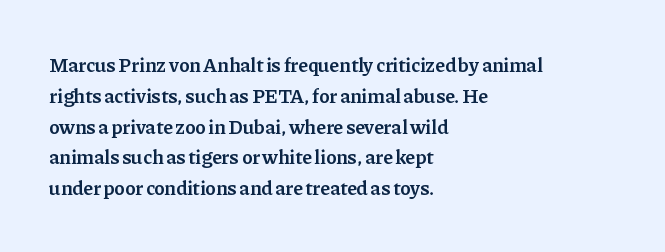
The image shows 20 px text type, upright; set left-aligned, normal line spacing (1.54x), normal letter spacing, not underlined.
